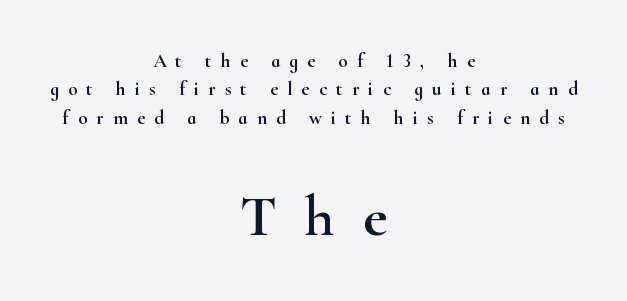
{"serif": "yes", "italic": "no", "width": "wide", "stroke_contrast": "high", "x_height": "small", "monospaced": "no", "underline": "no", "align": "center", "line_spacing": "normal", "line_spacing_ratio": 1.5, "letter_spacing": "wide", "letter_spacing_em": 0.49, "larger_block": "second", "size_ratio": 3.05, "glyph_px": 58}
